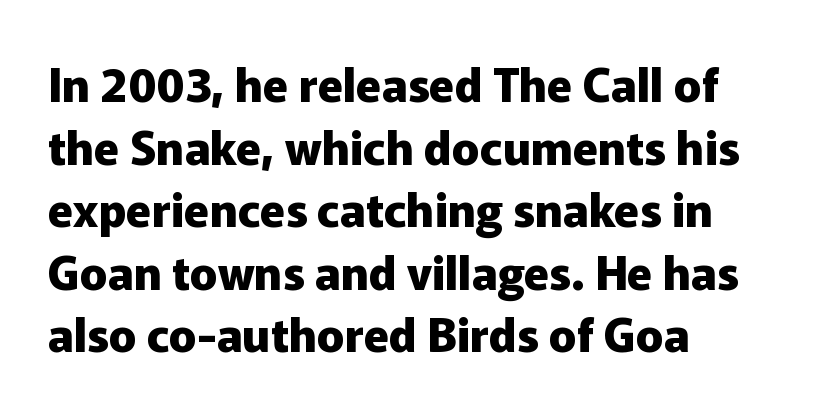
{"serif": "no", "italic": "no", "bold": "yes", "weight": "heavy", "width": "normal", "stroke_contrast": "low", "x_height": "medium", "monospaced": "no", "underline": "no", "align": "left", "line_spacing": "normal", "line_spacing_ratio": 1.36, "letter_spacing": "normal", "letter_spacing_em": 0.0, "glyph_px": 46}
